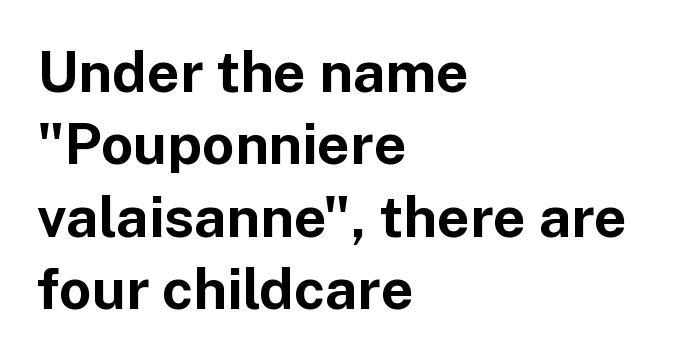
In terms of weight, the rendering is a true, heavy bold. Classification — sans serif. No italicization has been applied; the sample stays upright. The type is set solid horizontally, with unmodified tracking. Is this a fixed-width face? No — the glyphs have proportional, varying widths. Whoever set this chose a conventional vertical rhythm.
